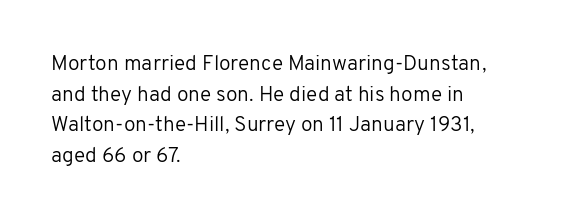
The image shows 21 px text type, upright; set left-aligned, normal line spacing (1.46x), normal letter spacing, not underlined.
